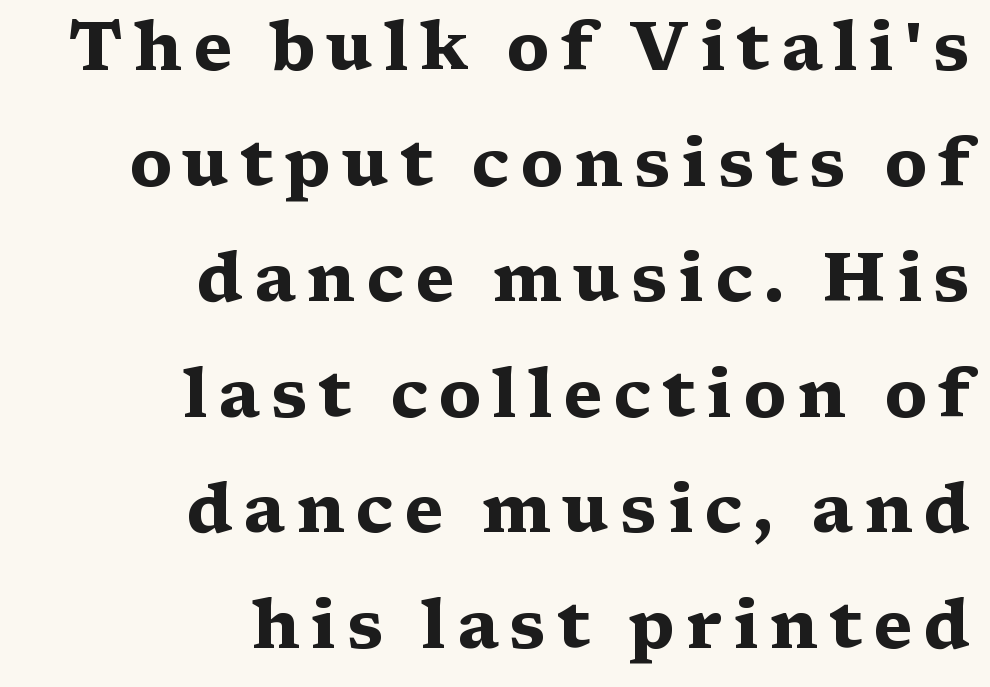
Emphasis by weight is at full strength: bold. The baseline area is clear. Little horizontal feet cap the strokes, marking this as serif type. The lines are quadded right. Evenly set lines give the paragraph a standard silhouette. Notice how the stems are strictly vertical — no italics here.
